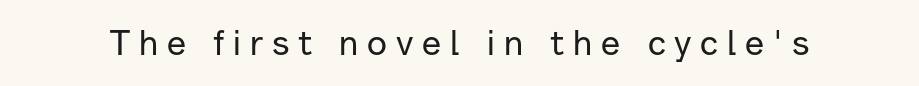
The image shows 35 px sans-serif type, upright; set unusually wide letter spacing (+0.25 em), not underlined; low stroke contrast and a medium x-height.
